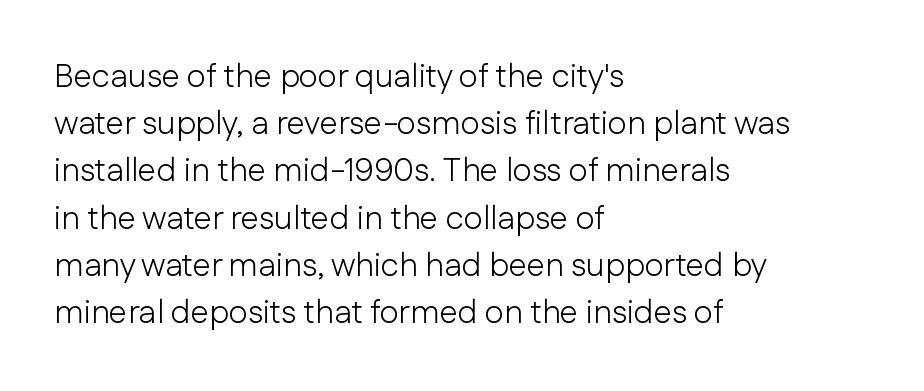
Q: Is the text bold? A: No.
Q: Is the text italic (slanted)? A: No, it is upright.
Q: Is the typeface a serif or a sans-serif typeface? A: Sans-serif.
Q: Is the text underlined? A: No.
Q: How is the paragraph aligned? A: Left-aligned.
Q: Is the spacing between letters normal or unusually wide? A: Normal.
Q: Is the spacing between lines tight, normal or loose? A: Normal.
Q: Width (condensed, normal, or wide)? A: Normal.
Q: Stroke contrast? A: Low.
Q: x-height? A: Medium.
Q: Monospaced? A: No.
